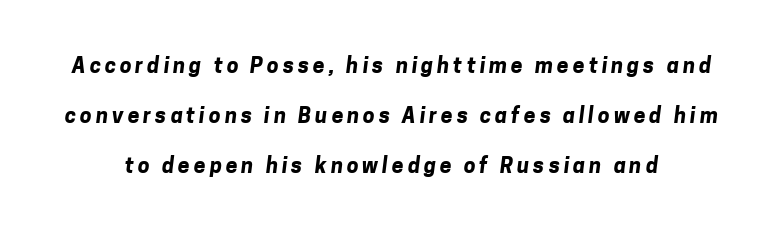
{"bold": "yes", "underline": "no", "line_spacing": "loose", "line_spacing_ratio": 2.38, "glyph_px": 21}
